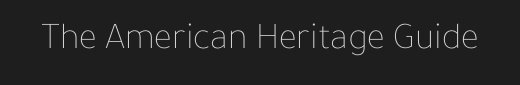
The image shows 38 px thin type, upright; set normal letter spacing, not underlined; low stroke contrast and a medium x-height.
